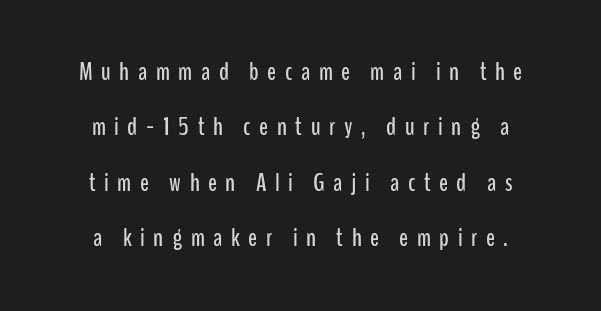
The image shows 26 px text type, upright; set centered, loose line spacing (2.13x), unusually wide letter spacing (+0.33 em), not underlined.
